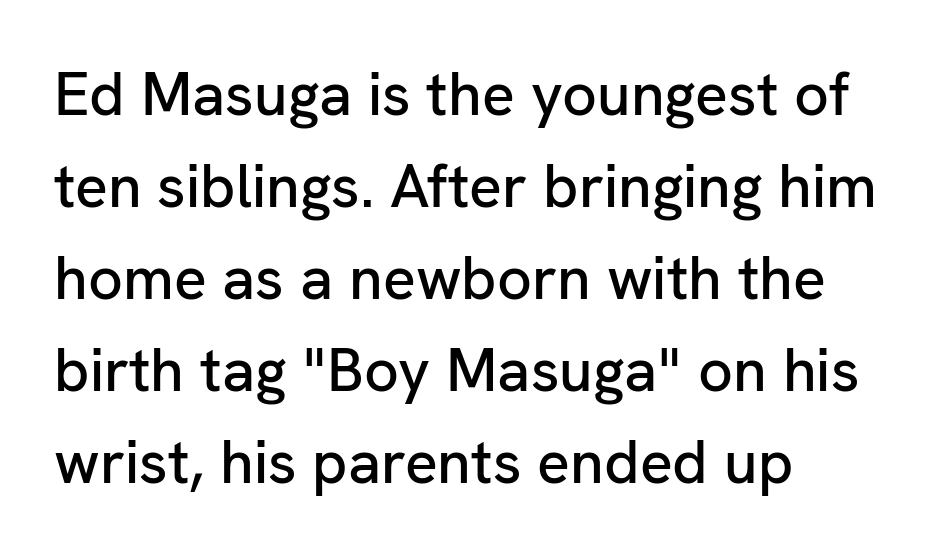
The glyphs are unaccompanied by any horizontal stroke below them. Which margin do the lines hug? The left one — the right edge is uneven. Note the varied advance widths — an 'i' is clearly narrower than an 'm'. No extra tracking has been applied to these lines. Observe the absence of serifs on each vertical stroke in this sample.
